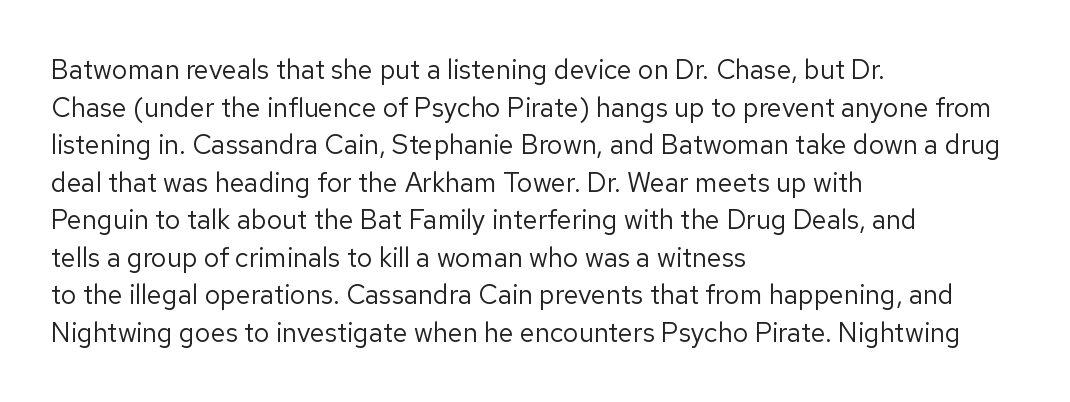
The image shows 27 px text type, upright; set left-aligned, normal line spacing (1.39x), normal letter spacing, not underlined.
